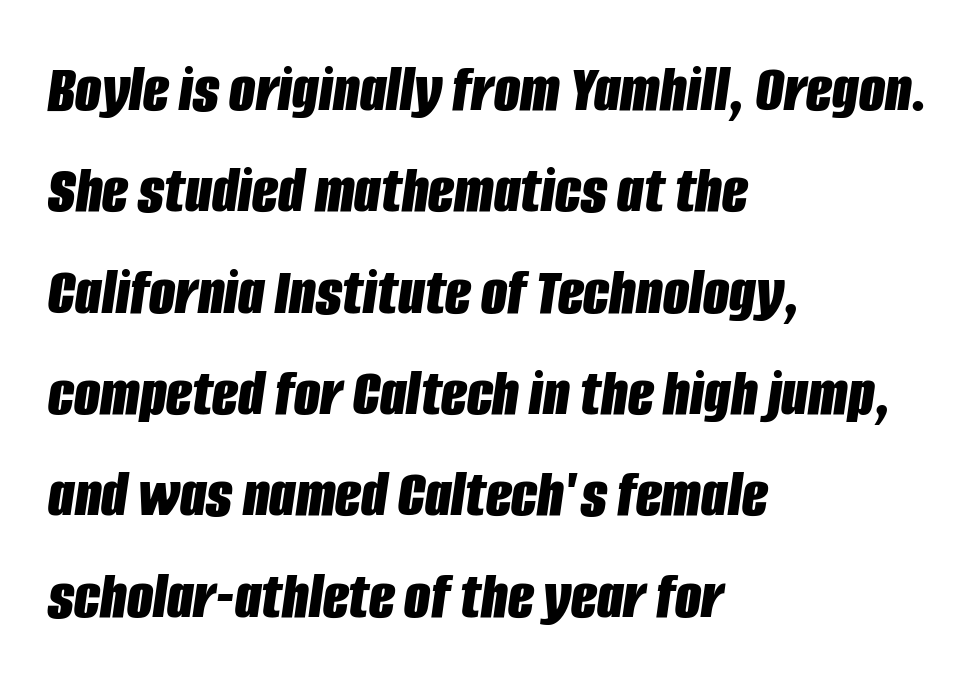
Q: Is the text bold? A: Yes.
Q: Is the text italic (slanted)? A: Yes, it leans right by about 8 degrees.
Q: Is the text underlined? A: No.
Q: How is the paragraph aligned? A: Left-aligned.
Q: Is the spacing between letters normal or unusually wide? A: Normal.
Q: Is the spacing between lines tight, normal or loose? A: Normal.
Q: Width (condensed, normal, or wide)? A: Condensed.
Q: Stroke contrast? A: Low.
Q: x-height? A: Large.
Q: Monospaced? A: No.
